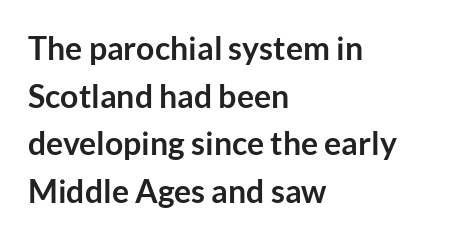
{"serif": "no", "italic": "no", "bold": "yes", "weight": "semibold", "width": "normal", "stroke_contrast": "low", "x_height": "medium", "monospaced": "no", "underline": "no", "align": "left", "line_spacing": "normal", "line_spacing_ratio": 1.49, "letter_spacing": "normal", "letter_spacing_em": 0.0, "glyph_px": 32}
